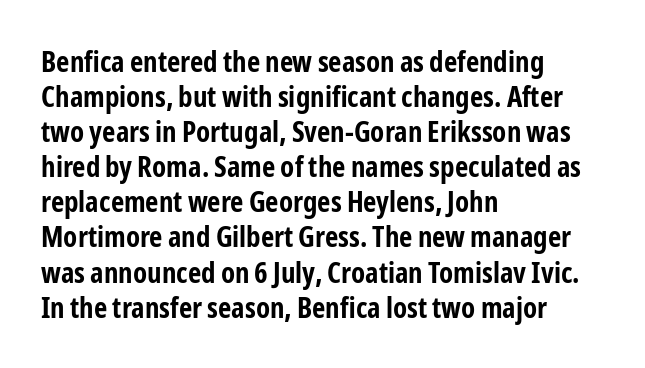
{"serif": "no", "italic": "no", "bold": "yes", "weight": "bold", "width": "condensed", "stroke_contrast": "low", "x_height": "medium", "monospaced": "no", "underline": "no", "align": "left", "line_spacing_ratio": 1.21, "letter_spacing": "normal", "letter_spacing_em": 0.0, "glyph_px": 29}
